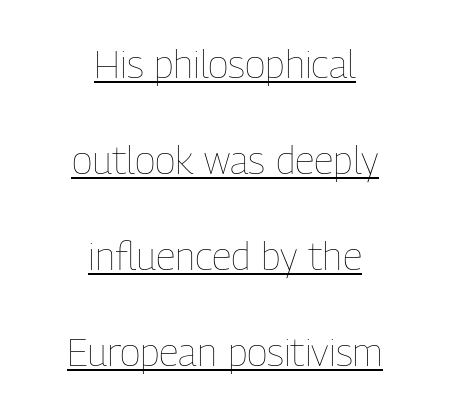
Standard letterfit; no display-style spreading of the glyphs. Horizontal bands of white between lines are thick stripes. Bold? No — there's no thickening of the strokes. The typesetter has applied underlining to the passage shown. Quick note: not italic, upright. Every row of glyphs is offset so its center matches the block's center.
